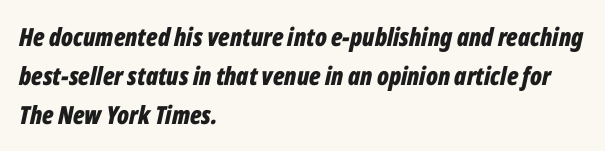
{"italic": "yes", "lean": "right", "slant_degrees": 12, "bold": "yes", "underline": "no", "align": "left", "line_spacing": "normal", "line_spacing_ratio": 1.56, "letter_spacing": "normal", "letter_spacing_em": 0.0, "glyph_px": 25}
